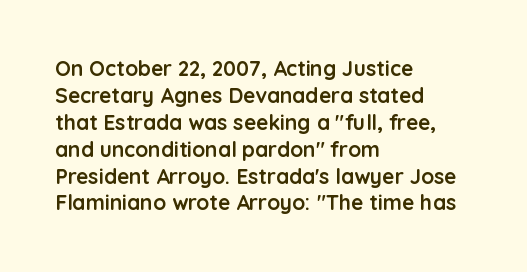
The image shows 21 px bold type, upright; set left-aligned, normal line spacing (1.28x), normal letter spacing, not underlined.
